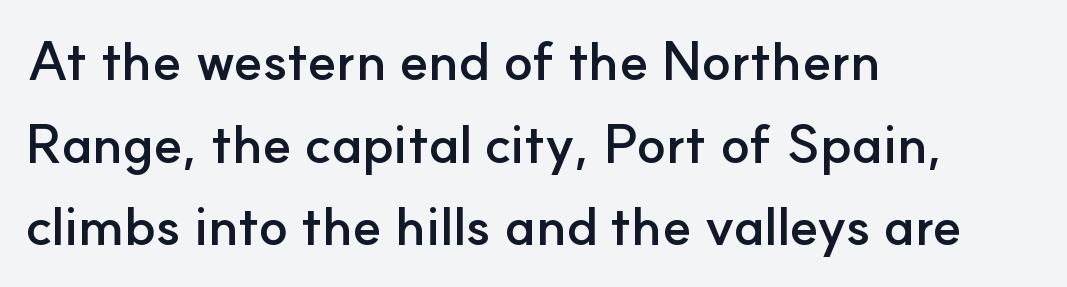
Stroke terminals: plain, sans-serif. Look at the tracking — it's just the regular setting, nothing added. Here the designer chose a conventional face with non-uniform glyph widths. Lines of text with bare space underneath. A typesetter would call this leading conventional body-copy spacing. Notice how thick the strokes are: this is what a full bold looks like.
